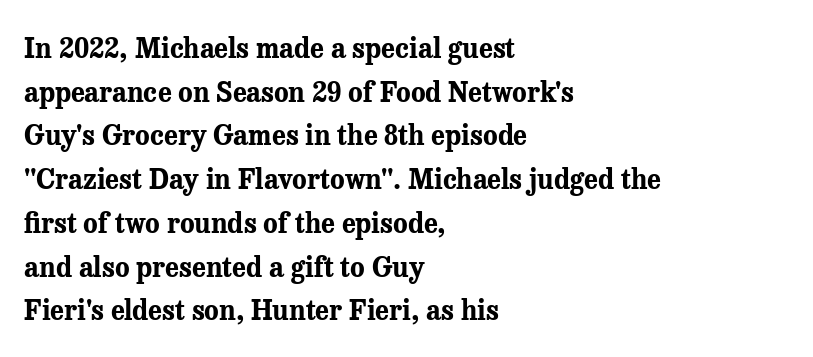
{"italic": "no", "bold": "yes", "underline": "no", "align": "left", "line_spacing": "normal", "line_spacing_ratio": 1.62, "letter_spacing": "normal", "letter_spacing_em": 0.0, "glyph_px": 27}
